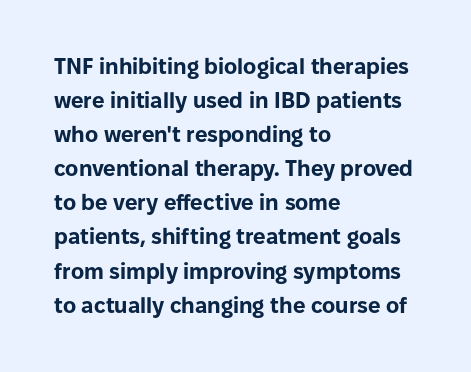
Underline: absent. Default kerning and tracking; the words read as compact shapes. Successive baselines arrive at the customary interval. You can tell it's not italic because the verticals are truly vertical. One-word summary of the alignment: left. These lines carry a lot of weight — the face is fully bold.
